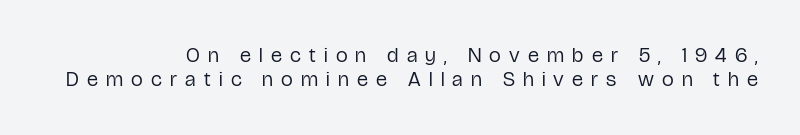
{"italic": "no", "bold": "no", "underline": "no", "align": "right", "line_spacing_ratio": 1.16, "letter_spacing": "wide", "letter_spacing_em": 0.39, "glyph_px": 21}
